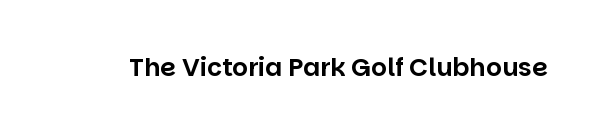
{"italic": "no", "underline": "no", "letter_spacing": "normal", "letter_spacing_em": 0.0, "glyph_px": 25}
